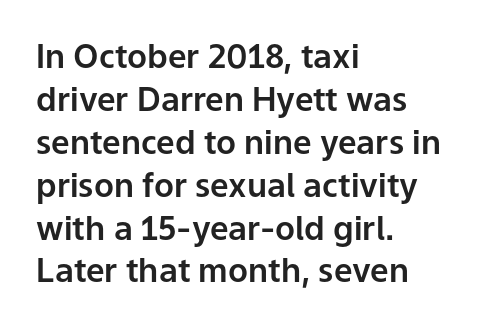
Q: Is the text italic (slanted)? A: No, it is upright.
Q: Is the typeface a serif or a sans-serif typeface? A: Sans-serif.
Q: Is the text underlined? A: No.
Q: How is the paragraph aligned? A: Left-aligned.
Q: Is the spacing between letters normal or unusually wide? A: Normal.
Q: Is the spacing between lines tight, normal or loose? A: Normal.
Q: Width (condensed, normal, or wide)? A: Normal.
Q: Stroke contrast? A: Low.
Q: x-height? A: Medium.
Q: Monospaced? A: No.
